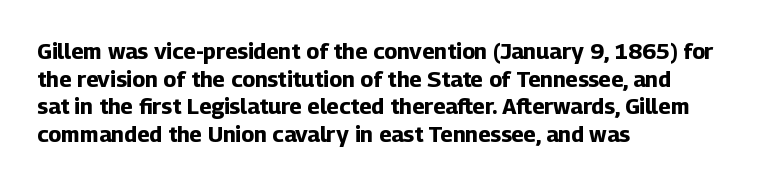
Q: Is the text bold? A: Yes.
Q: Is the text italic (slanted)? A: No, it is upright.
Q: Is the text underlined? A: No.
Q: How is the paragraph aligned? A: Left-aligned.
Q: Is the spacing between letters normal or unusually wide? A: Normal.
Q: Is the spacing between lines tight, normal or loose? A: Normal.
